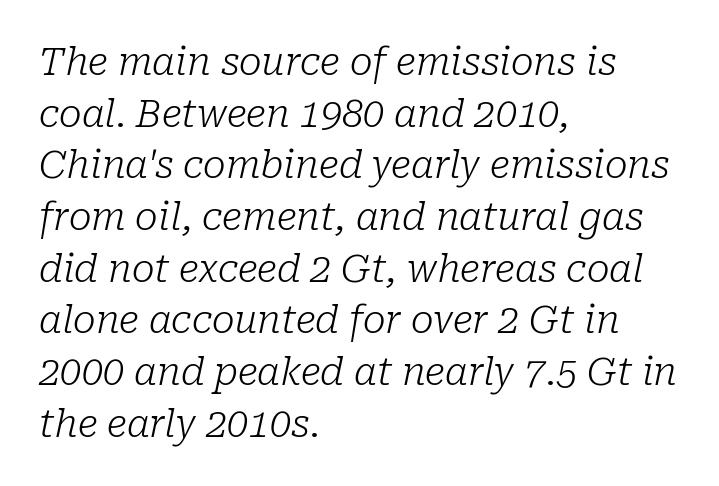
The rendering applies a slant to the glyphs. Quick note: interline space is typical. These lines are set flush left with a ragged right edge. The face used here is proportionally spaced, like ordinary book or web type. Type style note: has serifs.
